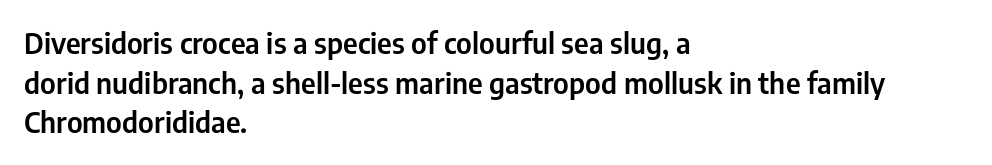
{"serif": "no", "italic": "no", "width": "condensed", "stroke_contrast": "low", "x_height": "medium", "monospaced": "no", "underline": "no", "align": "left", "line_spacing": "normal", "line_spacing_ratio": 1.37, "letter_spacing": "normal", "letter_spacing_em": 0.0, "glyph_px": 29}
